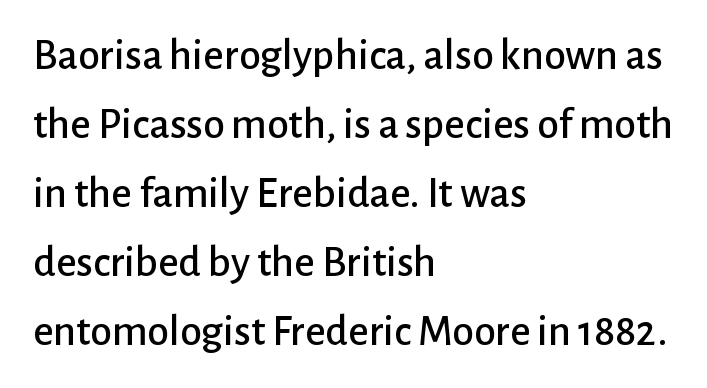
The image shows 44 px sans-serif type, upright; set left-aligned, normal line spacing (1.57x), normal letter spacing, not underlined; low stroke contrast and a medium x-height.
